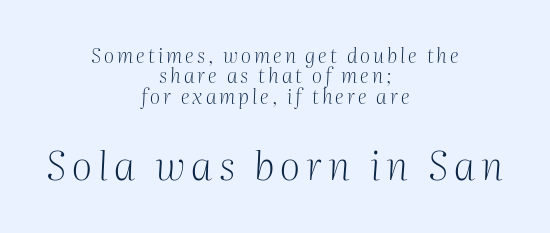
{"serif": "yes", "italic": "yes", "lean": "right", "slant_degrees": 2, "bold": "no", "weight": "light", "width": "normal", "stroke_contrast": "medium", "x_height": "medium", "monospaced": "no", "underline": "no", "align": "center", "line_spacing": "tight", "line_spacing_ratio": 1.02, "larger_block": "second", "size_ratio": 2.0, "glyph_px": 40}
